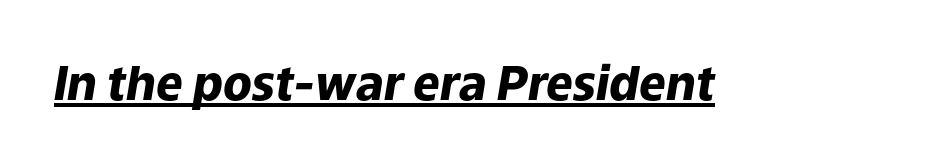
Q: Is the text bold? A: Yes.
Q: Is the text italic (slanted)? A: Yes, it leans right by about 9 degrees.
Q: Is the text underlined? A: Yes.
Q: Is the spacing between letters normal or unusually wide? A: Normal.
Q: Width (condensed, normal, or wide)? A: Normal.
Q: Stroke contrast? A: Low.
Q: x-height? A: Medium.
Q: Monospaced? A: No.
